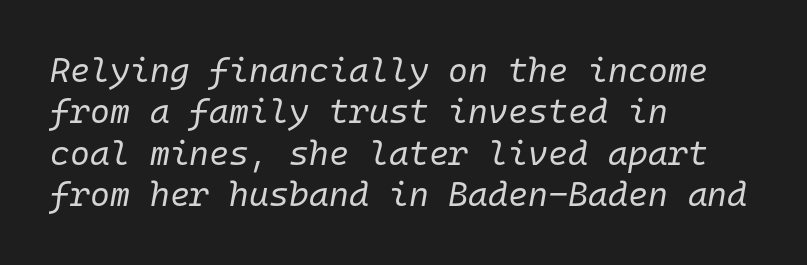
{"italic": "yes", "lean": "right", "slant_degrees": 10, "bold": "no", "weight": "regular", "width": "normal", "stroke_contrast": "low", "x_height": "medium", "monospaced": "yes", "underline": "no", "align": "left", "line_spacing_ratio": 1.22, "letter_spacing": "normal", "letter_spacing_em": 0.0, "glyph_px": 34}
